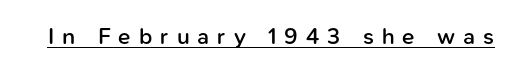
{"italic": "no", "bold": "semi", "underline": "yes", "letter_spacing": "wide", "letter_spacing_em": 0.35, "glyph_px": 23}
